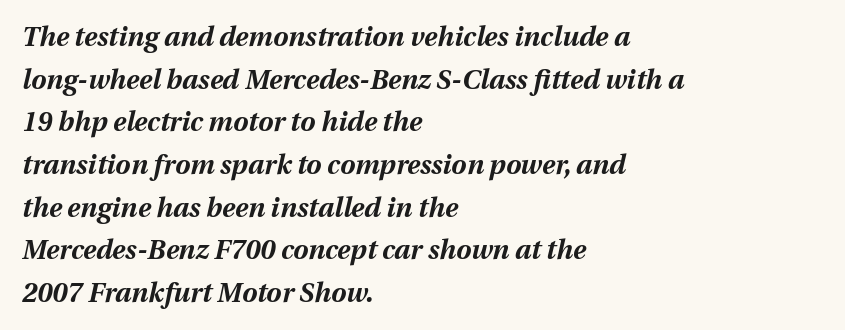
{"italic": "yes", "lean": "right", "slant_degrees": 12, "bold": "yes", "underline": "no", "align": "left", "line_spacing": "normal", "line_spacing_ratio": 1.58, "letter_spacing": "normal", "letter_spacing_em": 0.0, "glyph_px": 27}
